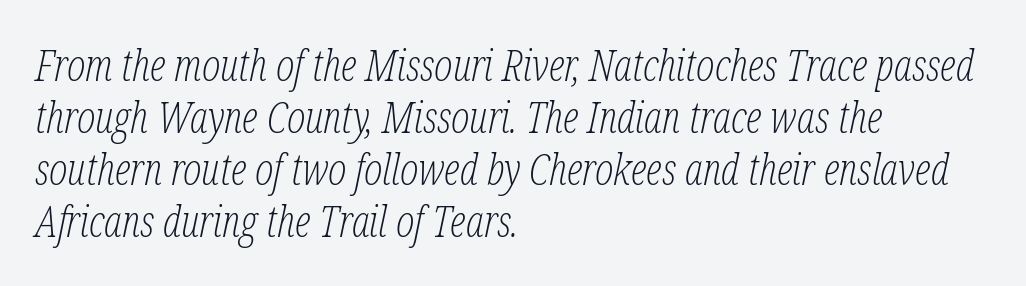
The image shows 43 px light, condensed serif type, italic (leaning right); set left-aligned, line spacing 1.21x, normal letter spacing, not underlined; low stroke contrast and a medium x-height.
